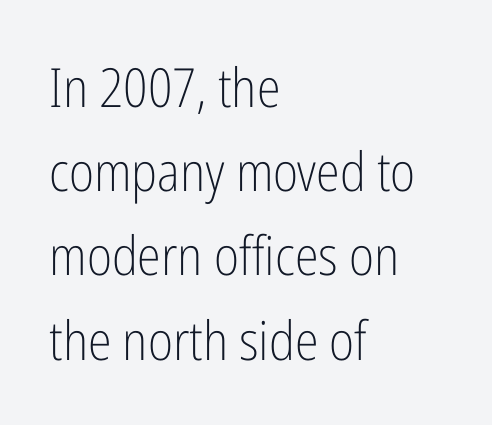
The letters stand straight up with perfectly vertical stems. Has an underline been added? It has not. No heavy texture on the line: the type isn't bold. Does the leading feel generous? No, just average. The rendering keeps characters at their native spacing. The lines are quadded left.
